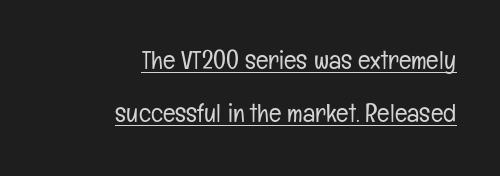
These lines keep a tight, regular rhythm from letter to letter. Glance below the letters and you will spot a drawn line. Each stroke keeps to a modest, everyday thickness or less. Right-aligned paragraph, ragged on the left. Is there much room between lines? Yes — plenty of vertical air separates them.
